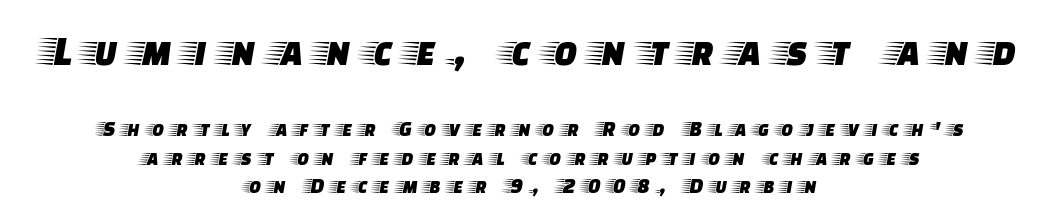
Q: Is the text italic (slanted)? A: Yes.
Q: Is the typeface a serif or a sans-serif typeface? A: Serif.
Q: Is the text underlined? A: No.
Q: How is the paragraph aligned? A: Centered.
Q: Is the spacing between letters normal or unusually wide? A: Unusually wide.
Q: Is the spacing between lines tight, normal or loose? A: Normal.
Q: Which block of text is set in a larger size, the first (top) or the second (bottom)? A: The first (top) one.
Q: Width (condensed, normal, or wide)? A: Wide.
Q: Stroke contrast? A: Low.
Q: x-height? A: Large.
Q: Monospaced? A: No.
